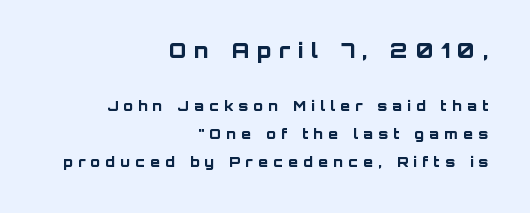
The image shows 21 px bold type, upright; set right-aligned, loose line spacing (1.98x), unusually wide letter spacing (+0.38 em), not underlined; the first (top) block is 1.5x larger.
